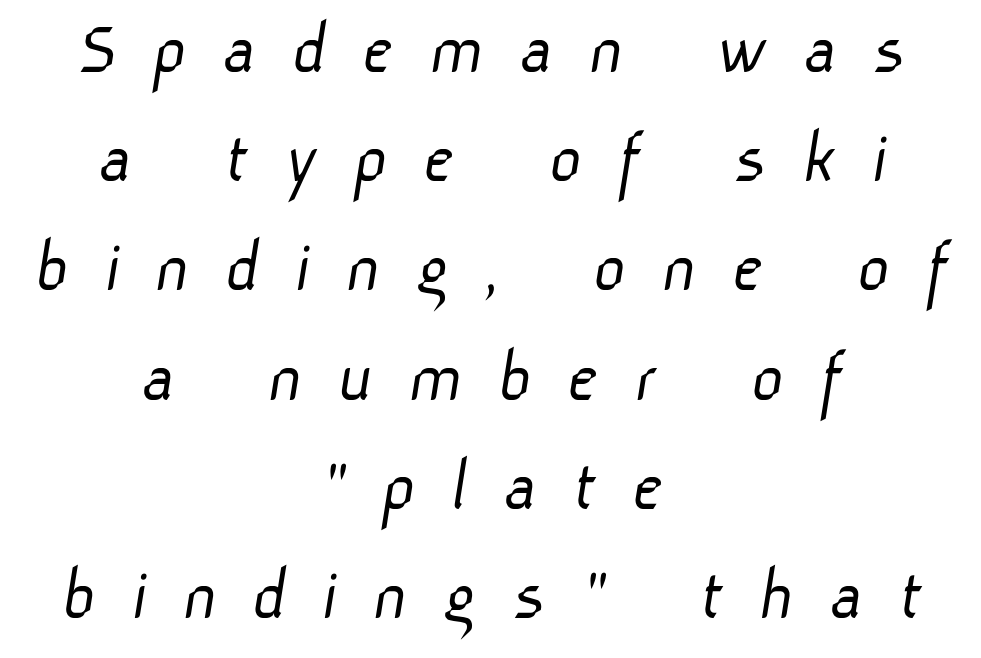
The image shows 78 px light sans-serif type; set centered, normal line spacing (1.4x), unusually wide letter spacing (+0.46 em), not underlined; low stroke contrast and a medium x-height.
